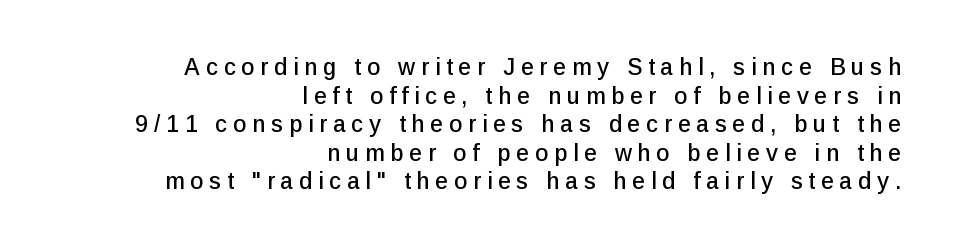
Line endings align vertically; line beginnings do not. The type sits square on the baseline with zero lean. Caption: expanded tracking, letters set apart. Underline: absent.
